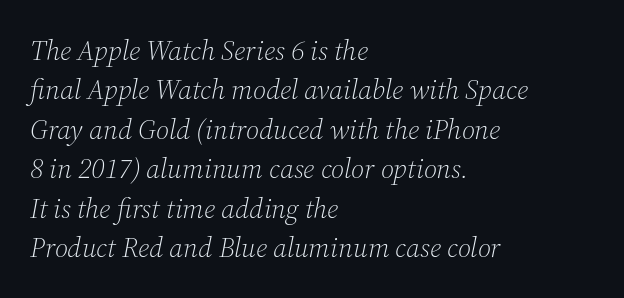
The image shows 28 px light serif type, italic (leaning right); set left-aligned, normal line spacing (1.41x), normal letter spacing, not underlined; medium stroke contrast and a medium x-height.
